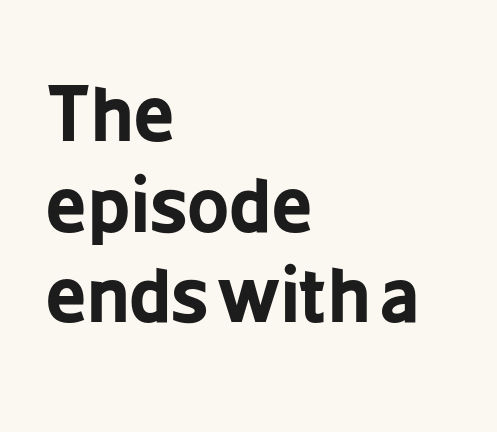
Do the letters lean? They stand straight. The setting favours the left margin, as ordinary paragraphs usually do. The rendering uses natural spacing where letterforms have individual widths. Beneath every word, the page is bare. Caption: standard tracking, unaltered. Serifs: no, the terminals of the letterforms are clean.
